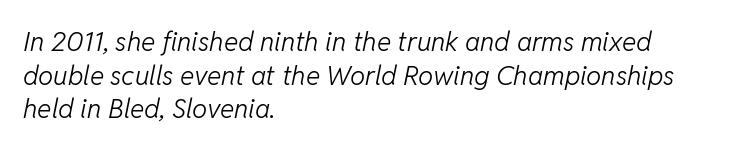
{"italic": "yes", "lean": "right", "slant_degrees": 11, "bold": "no", "underline": "no", "align": "left", "line_spacing": "normal", "line_spacing_ratio": 1.25, "letter_spacing": "normal", "letter_spacing_em": 0.0, "glyph_px": 27}
